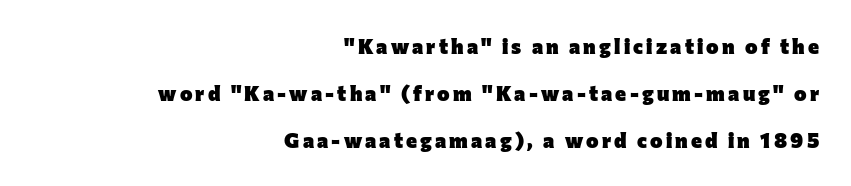
Q: Is the text bold? A: Yes.
Q: Is the text italic (slanted)? A: No, it is upright.
Q: Is the text underlined? A: No.
Q: How is the paragraph aligned? A: Right-aligned.
Q: Is the spacing between lines tight, normal or loose? A: Loose.
